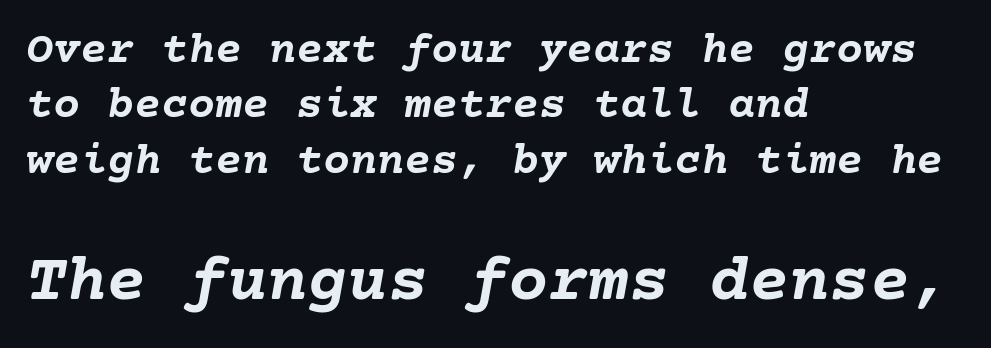
The second block has been scaled up relative to the first. It's the slanting kind of type. Caption: bold face, heavy strokes. Horizontally, the lines are justified to the leading edge only. Anything drawn beneath the words? Only blank space. Does extra space separate the letters? No, they use regular spacing.
